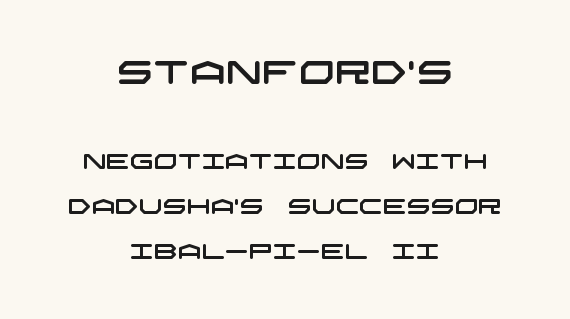
The image shows 32 px wide sans-serif type; set centered, loose line spacing (2.16x), normal letter spacing, not underlined; the first (top) block is 1.52x larger; low stroke contrast and a large x-height.
